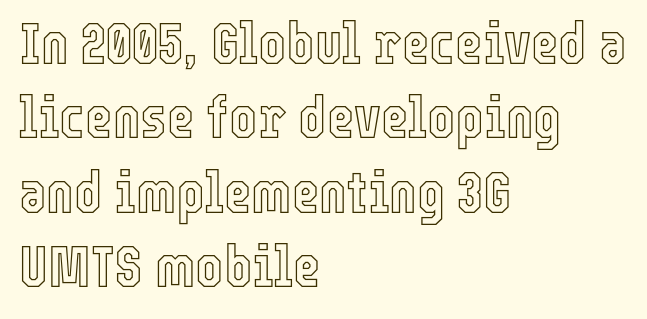
{"italic": "no", "width": "condensed", "x_height": "medium", "monospaced": "no", "underline": "no", "align": "left", "line_spacing": "normal", "line_spacing_ratio": 1.26, "letter_spacing": "normal", "letter_spacing_em": 0.0, "glyph_px": 59}
